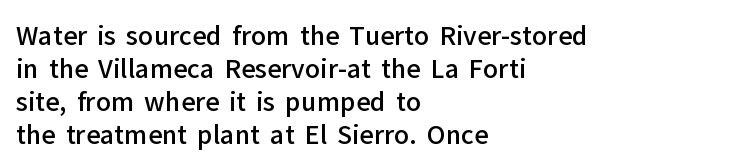
Is the letter spacing exaggerated? No — it looks like the ordinary default. The text block is weighted toward the left margin, trailing off unevenly rightward. Anything drawn beneath the words? Only blank space. The passage shown stacks its lines at a standard gap.
